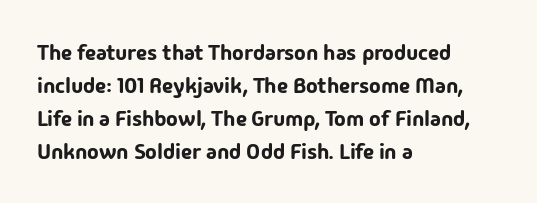
{"italic": "no", "underline": "no", "align": "left", "line_spacing": "normal", "line_spacing_ratio": 1.5, "letter_spacing": "normal", "letter_spacing_em": 0.0, "glyph_px": 22}
